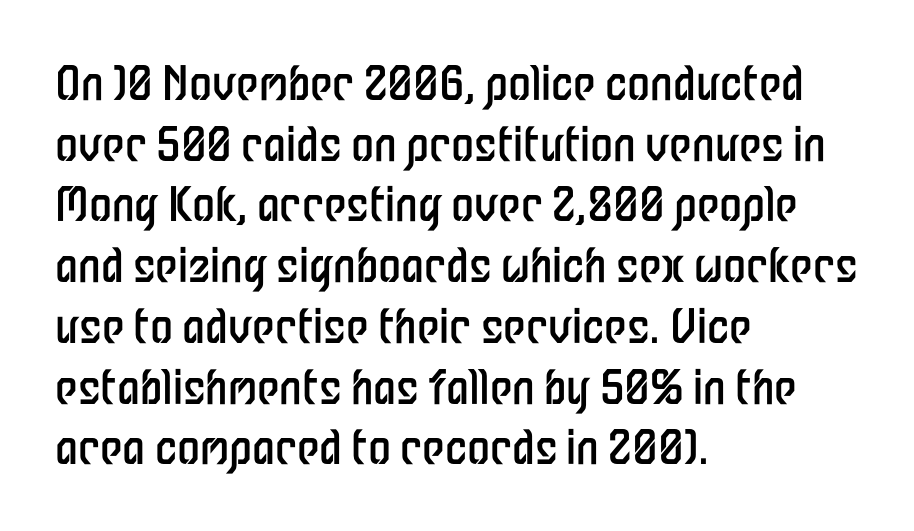
The image shows 46 px regular-weight, condensed sans-serif type, upright; set left-aligned, normal line spacing (1.32x), normal letter spacing, not underlined; low stroke contrast and a medium x-height.
